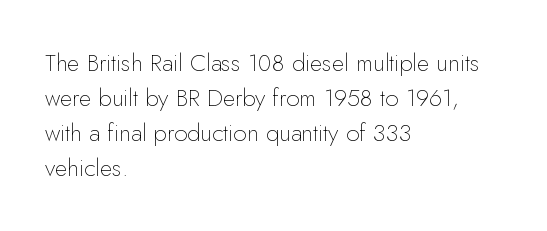
The image shows 24 px text type, upright; set left-aligned, normal line spacing (1.46x), normal letter spacing, not underlined.
